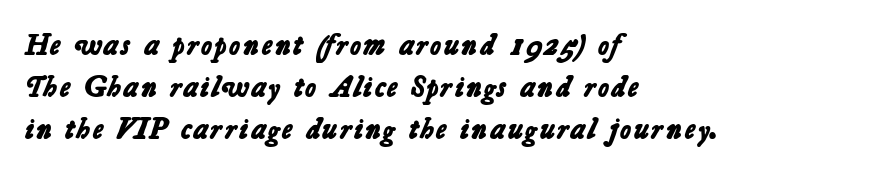
What weight is shown? A full bold with thick strokes. Alignment: flush left. Line spacing here is normal. This sample uses plain, unmodified letter spacing. Each letter's strokes conclude bluntly, with no projecting serifs.
